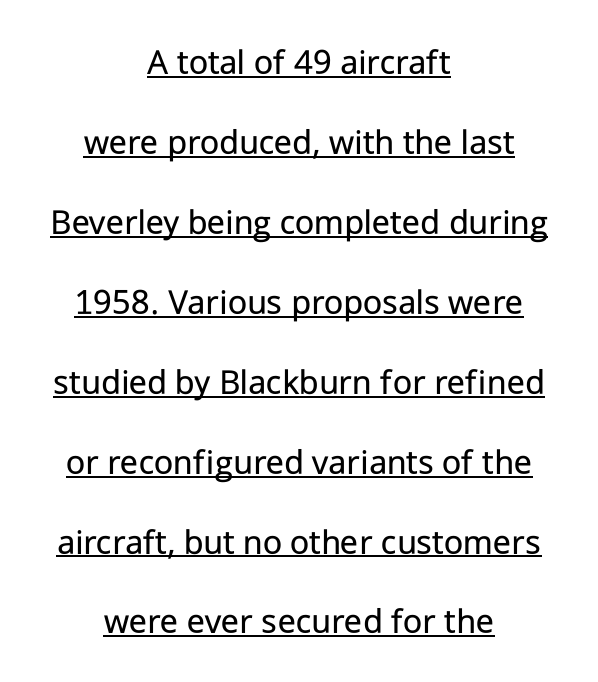
Looks like regular typesetting: each glyph gets only the width it needs. When letters stand straight like this, we call the style roman or upright. A typographer would call this underscored text. There is no visible air inserted between adjacent glyphs. Look at the bottom of the vertical strokes: they stop flat, with no serifs. The passage shown stacks its lines with a broad gap.
